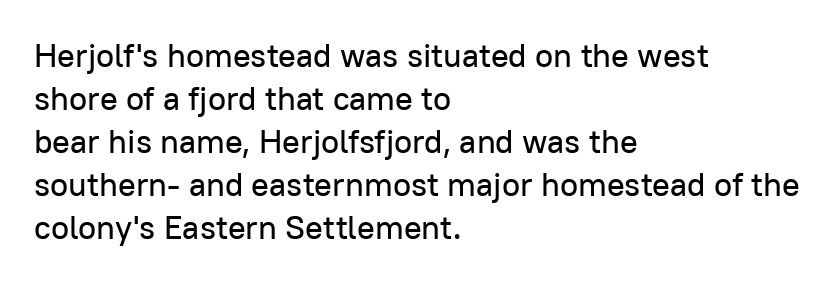
{"serif": "no", "italic": "no", "width": "normal", "stroke_contrast": "low", "x_height": "medium", "monospaced": "no", "underline": "no", "align": "left", "line_spacing": "normal", "line_spacing_ratio": 1.3, "letter_spacing": "normal", "letter_spacing_em": 0.0, "glyph_px": 33}
